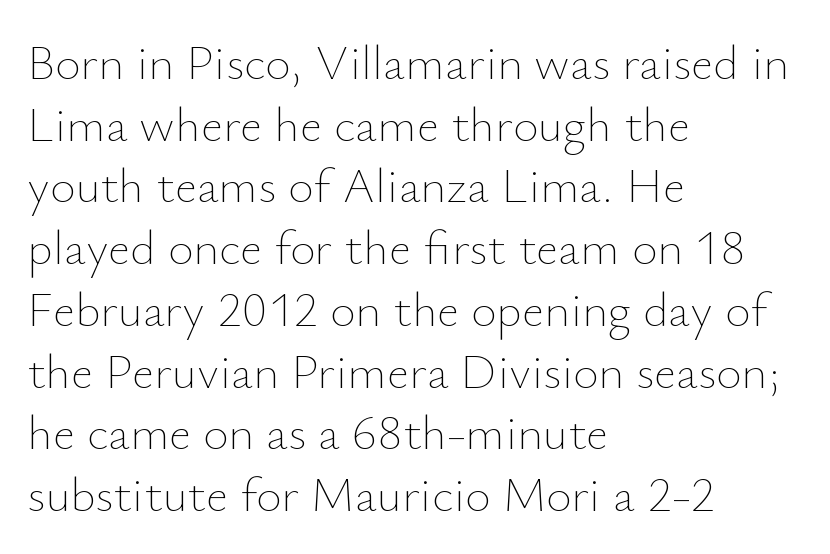
{"italic": "no", "bold": "no", "weight": "thin", "width": "normal", "stroke_contrast": "low", "x_height": "small", "monospaced": "no", "underline": "no", "align": "left", "line_spacing": "normal", "line_spacing_ratio": 1.26, "letter_spacing": "normal", "letter_spacing_em": 0.0, "glyph_px": 49}
